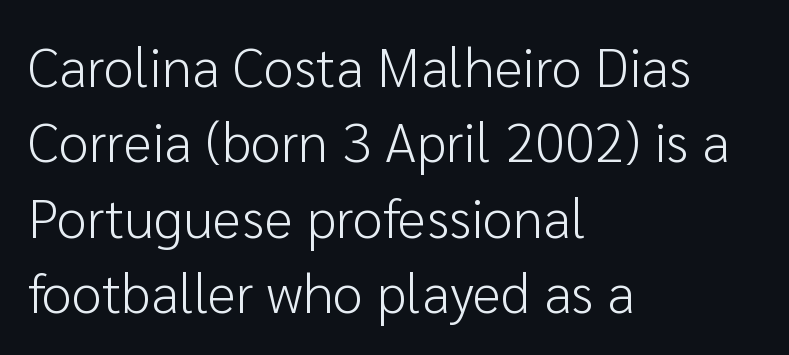
Q: Is the text bold? A: No.
Q: Is the text italic (slanted)? A: No, it is upright.
Q: Is the typeface a serif or a sans-serif typeface? A: Sans-serif.
Q: Is the text underlined? A: No.
Q: How is the paragraph aligned? A: Left-aligned.
Q: Is the spacing between letters normal or unusually wide? A: Normal.
Q: Is the spacing between lines tight, normal or loose? A: Normal.
Q: Width (condensed, normal, or wide)? A: Normal.
Q: Stroke contrast? A: Low.
Q: x-height? A: Medium.
Q: Monospaced? A: No.
